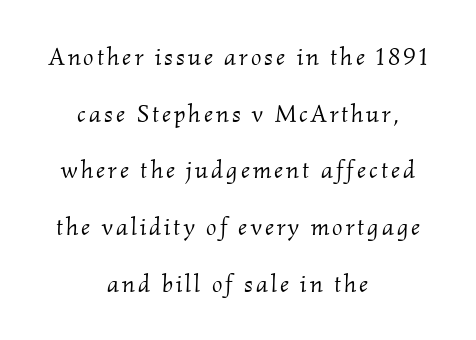
Q: Is the text bold? A: No.
Q: Is the text italic (slanted)? A: Yes, it leans right by about 2 degrees.
Q: Is the text underlined? A: No.
Q: How is the paragraph aligned? A: Centered.
Q: Is the spacing between lines tight, normal or loose? A: Loose.
